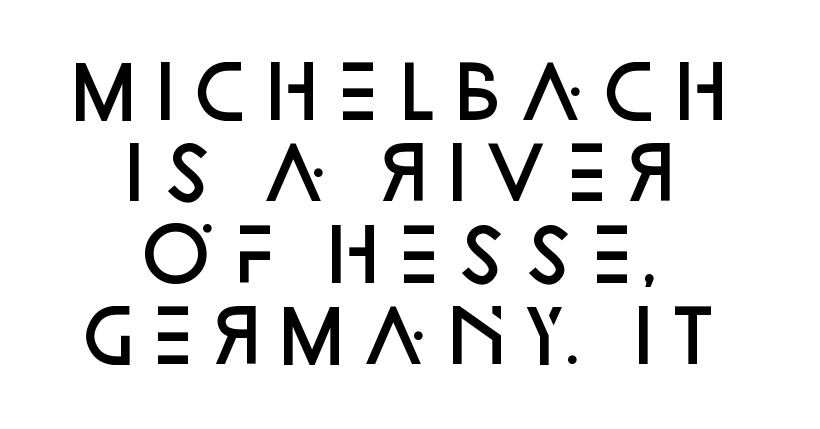
The image shows 72 px semibold sans-serif type, upright; set centered, tight line spacing (1.13x), normal letter spacing, not underlined; low stroke contrast and a large x-height.
